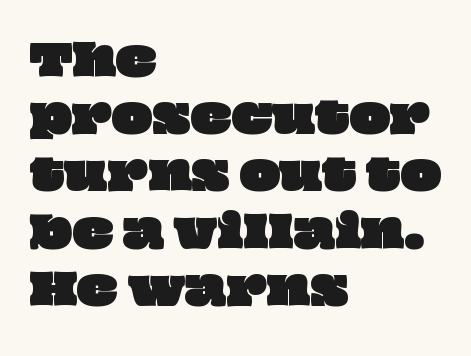
{"width": "wide", "stroke_contrast": "low", "x_height": "large", "monospaced": "no", "underline": "no", "align": "left", "line_spacing": "normal", "line_spacing_ratio": 1.33, "letter_spacing": "normal", "letter_spacing_em": 0.0, "glyph_px": 43}
